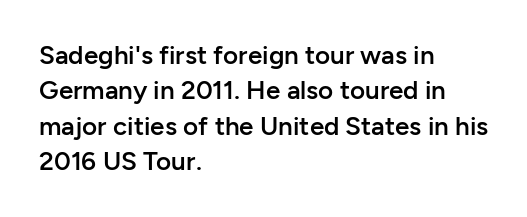
The image shows 26 px text type, upright; set left-aligned, normal line spacing (1.36x), normal letter spacing, not underlined.
